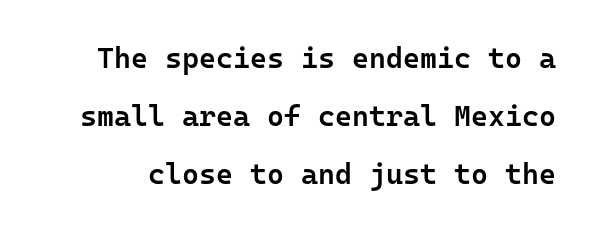
Q: Is the text bold? A: Semi-bold.
Q: Is the text italic (slanted)? A: No, it is upright.
Q: Is the typeface a serif or a sans-serif typeface? A: Sans-serif.
Q: Is the text underlined? A: No.
Q: Is the spacing between letters normal or unusually wide? A: Normal.
Q: Is the spacing between lines tight, normal or loose? A: Loose.
Q: Width (condensed, normal, or wide)? A: Normal.
Q: Stroke contrast? A: Low.
Q: x-height? A: Medium.
Q: Monospaced? A: Yes.
